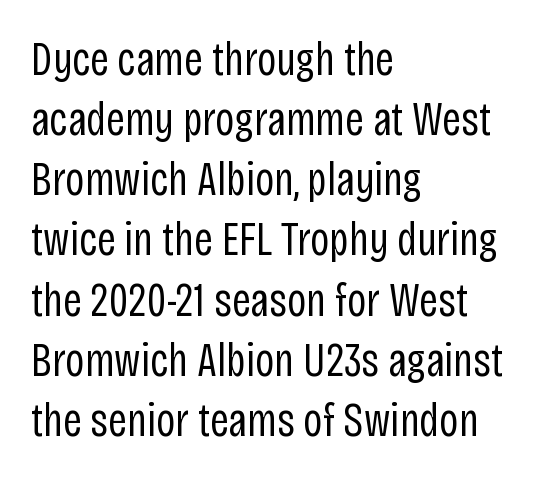
{"serif": "no", "italic": "no", "bold": "no", "weight": "regular", "width": "condensed", "stroke_contrast": "low", "x_height": "large", "monospaced": "no", "underline": "no", "align": "left", "line_spacing": "normal", "line_spacing_ratio": 1.28, "letter_spacing": "normal", "letter_spacing_em": 0.0, "glyph_px": 47}
